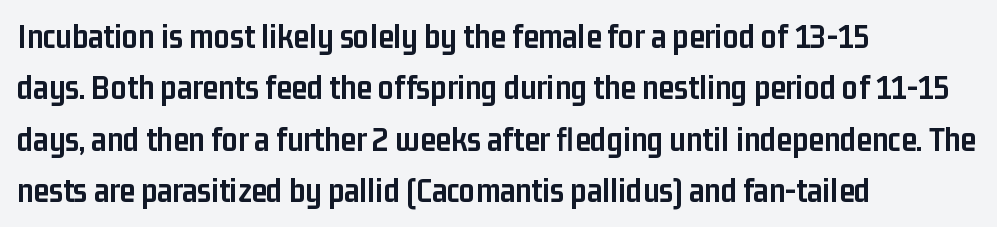
{"serif": "no", "italic": "no", "bold": "yes", "weight": "semibold", "width": "condensed", "stroke_contrast": "low", "x_height": "medium", "monospaced": "no", "underline": "no", "align": "left", "line_spacing": "normal", "line_spacing_ratio": 1.47, "letter_spacing": "normal", "letter_spacing_em": 0.0, "glyph_px": 35}
